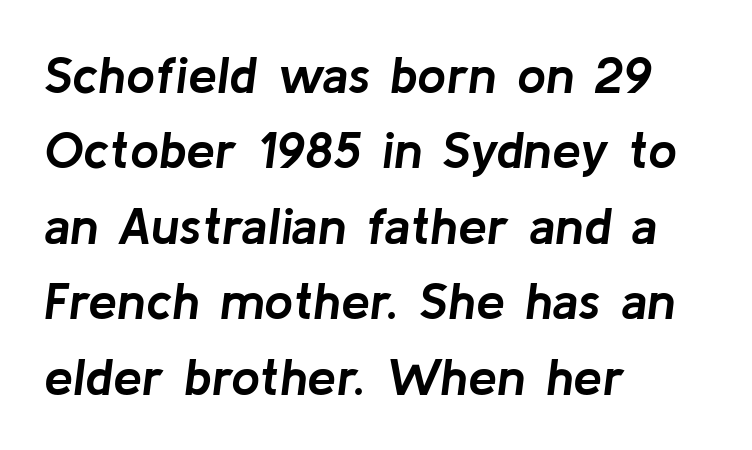
{"italic": "yes", "lean": "right", "slant_degrees": 8, "bold": "yes", "weight": "semibold", "width": "normal", "stroke_contrast": "low", "x_height": "medium", "monospaced": "no", "underline": "no", "align": "left", "line_spacing": "normal", "line_spacing_ratio": 1.45, "letter_spacing": "normal", "letter_spacing_em": 0.0, "glyph_px": 52}
